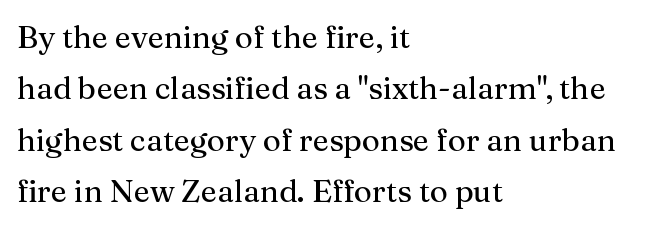
The image shows 31 px serif type, upright; set left-aligned, normal line spacing (1.66x), normal letter spacing, not underlined; medium stroke contrast and a medium x-height.
